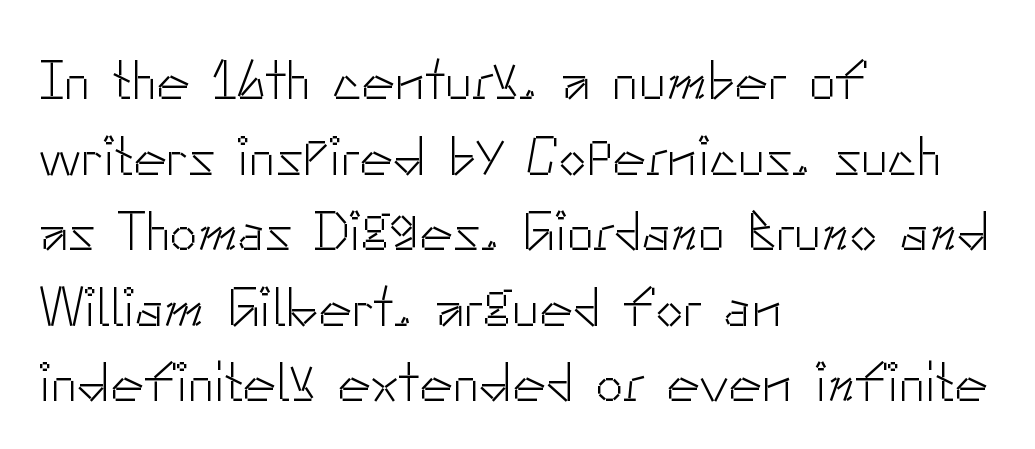
Q: Is the text bold? A: No.
Q: Is the text italic (slanted)? A: No, it is upright.
Q: Is the typeface a serif or a sans-serif typeface? A: Sans-serif.
Q: Is the text underlined? A: No.
Q: How is the paragraph aligned? A: Left-aligned.
Q: Is the spacing between letters normal or unusually wide? A: Normal.
Q: Is the spacing between lines tight, normal or loose? A: Normal.
Q: Width (condensed, normal, or wide)? A: Normal.
Q: Stroke contrast? A: Low.
Q: x-height? A: Small.
Q: Monospaced? A: No.
